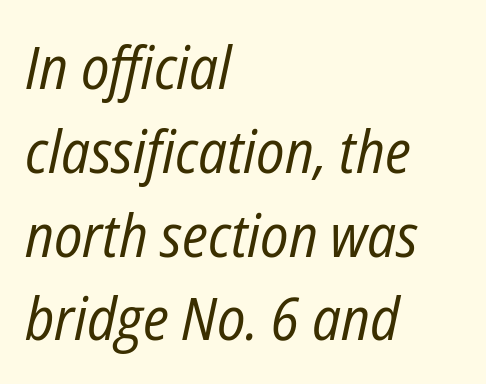
The image shows 59 px regular-weight, condensed type, italic (leaning right); set left-aligned, normal line spacing (1.42x), normal letter spacing, not underlined; low stroke contrast and a medium x-height.
